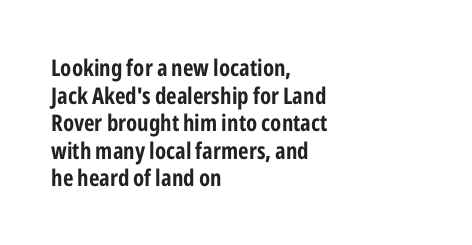
The image shows 23 px bold type, upright; set left-aligned, line spacing 1.2x, normal letter spacing, not underlined.
